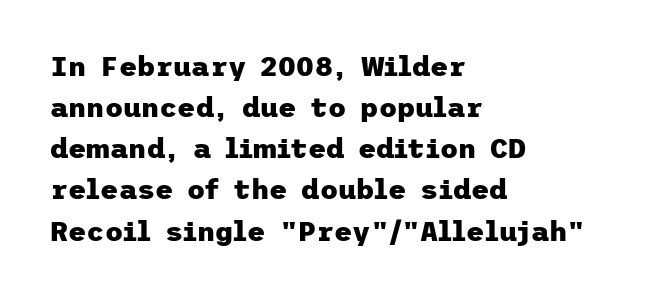
{"serif": "no", "italic": "no", "bold": "yes", "weight": "heavy", "width": "normal", "stroke_contrast": "low", "x_height": "medium", "underline": "no", "align": "left", "line_spacing": "normal", "line_spacing_ratio": 1.47, "letter_spacing": "normal", "letter_spacing_em": 0.0, "glyph_px": 28}
